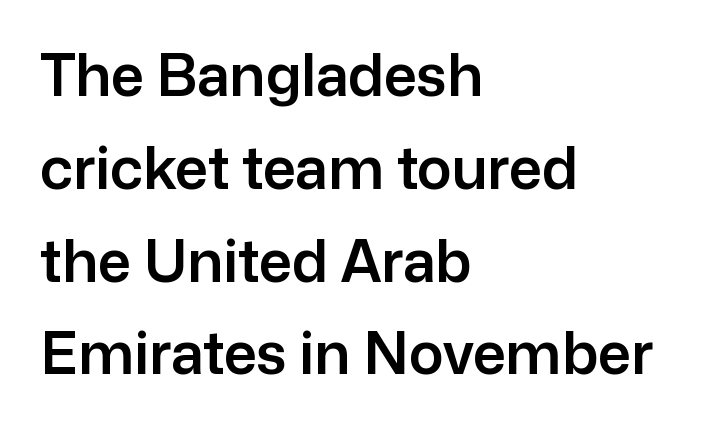
{"serif": "no", "italic": "no", "width": "normal", "stroke_contrast": "low", "x_height": "medium", "monospaced": "no", "underline": "no", "align": "left", "line_spacing": "normal", "line_spacing_ratio": 1.6, "letter_spacing": "normal", "letter_spacing_em": 0.0, "glyph_px": 58}
